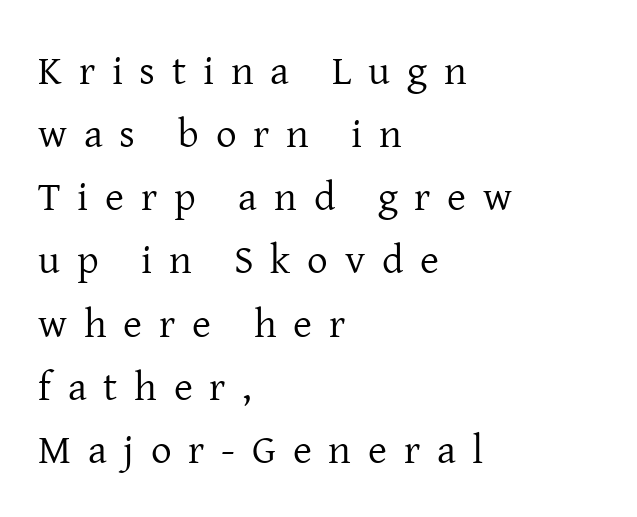
Evenly set lines give the paragraph a standard silhouette. Vertical stems look standard width or narrower in stroke. A typesetter would call this heavily tracked-out type. The rendering uses natural spacing where letterforms have individual widths. Nobody drew a line under any word here.
